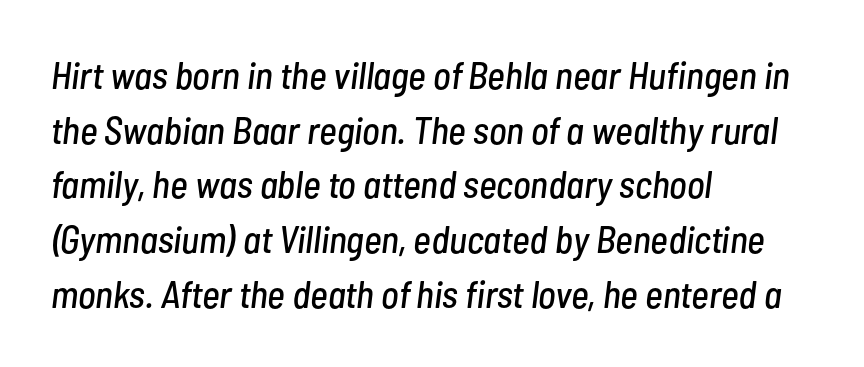
{"italic": "yes", "lean": "right", "slant_degrees": 7, "width": "condensed", "stroke_contrast": "low", "x_height": "medium", "monospaced": "no", "underline": "no", "align": "left", "line_spacing": "normal", "line_spacing_ratio": 1.44, "letter_spacing": "normal", "letter_spacing_em": 0.0, "glyph_px": 38}
